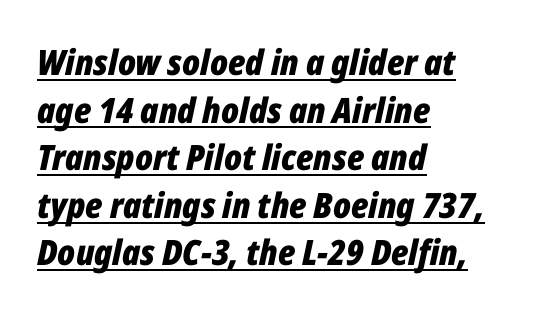
Q: Is the text bold? A: Yes.
Q: Is the text italic (slanted)? A: Yes, it leans right by about 12 degrees.
Q: Is the text underlined? A: Yes.
Q: How is the paragraph aligned? A: Left-aligned.
Q: Is the spacing between letters normal or unusually wide? A: Normal.
Q: Is the spacing between lines tight, normal or loose? A: Normal.
Q: Width (condensed, normal, or wide)? A: Condensed.
Q: Stroke contrast? A: Low.
Q: x-height? A: Medium.
Q: Monospaced? A: No.
